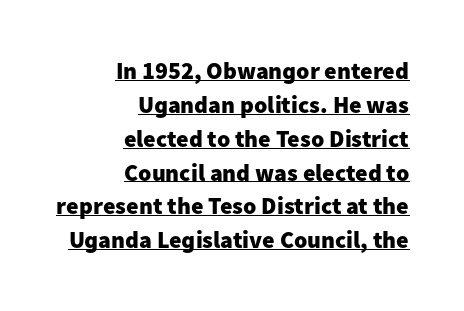
{"italic": "no", "bold": "yes", "underline": "yes", "align": "right", "line_spacing": "normal", "line_spacing_ratio": 1.41, "letter_spacing": "normal", "letter_spacing_em": 0.0, "glyph_px": 24}
